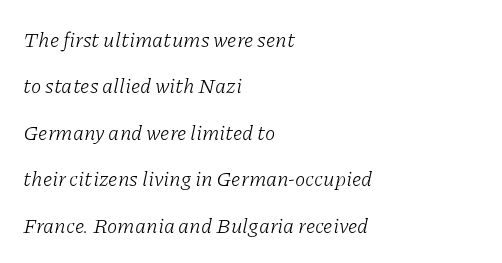
One-word summary of the alignment: left. Think standard paragraph weight, or any step lighter than that. Leading: increased. The foot of each line stays bare and open.
